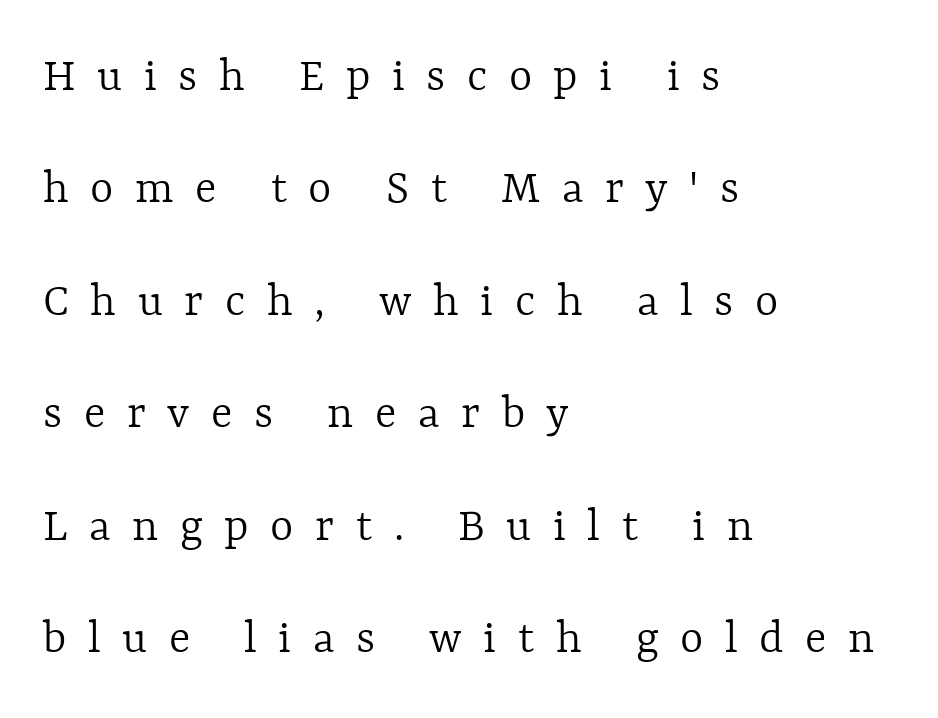
Q: Is the text bold? A: No.
Q: Is the text italic (slanted)? A: No, it is upright.
Q: Is the text underlined? A: No.
Q: How is the paragraph aligned? A: Left-aligned.
Q: Is the spacing between letters normal or unusually wide? A: Unusually wide.
Q: Is the spacing between lines tight, normal or loose? A: Loose.
Q: Width (condensed, normal, or wide)? A: Normal.
Q: x-height? A: Medium.
Q: Monospaced? A: No.
